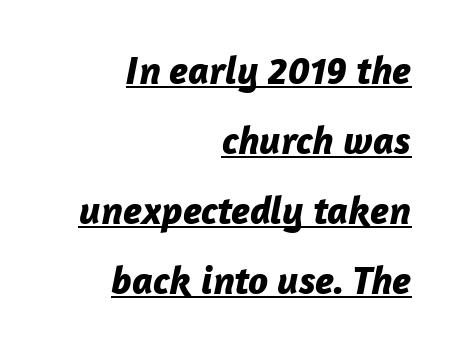
{"italic": "yes", "lean": "right", "slant_degrees": 12, "bold": "yes", "weight": "bold", "width": "normal", "stroke_contrast": "low", "x_height": "medium", "monospaced": "no", "underline": "yes", "align": "right", "line_spacing_ratio": 1.75, "letter_spacing": "normal", "letter_spacing_em": 0.0, "glyph_px": 40}
